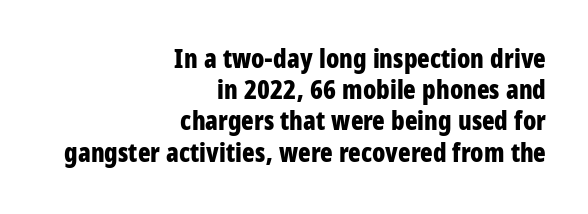
Q: Is the text bold? A: Yes.
Q: Is the text italic (slanted)? A: No, it is upright.
Q: Is the text underlined? A: No.
Q: How is the paragraph aligned? A: Right-aligned.
Q: Is the spacing between letters normal or unusually wide? A: Normal.
